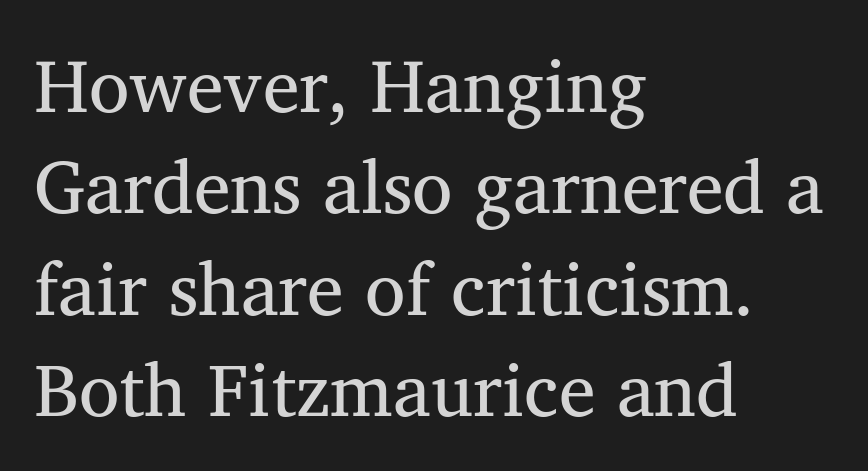
{"serif": "yes", "italic": "no", "bold": "no", "weight": "regular", "width": "normal", "stroke_contrast": "medium", "x_height": "medium", "monospaced": "no", "underline": "no", "align": "left", "line_spacing": "normal", "line_spacing_ratio": 1.37, "letter_spacing": "normal", "letter_spacing_em": 0.0, "glyph_px": 74}
